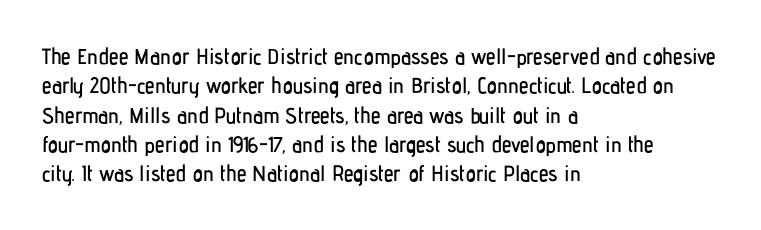
The image shows 22 px text type, upright; set left-aligned, normal line spacing (1.33x), normal letter spacing, not underlined.
